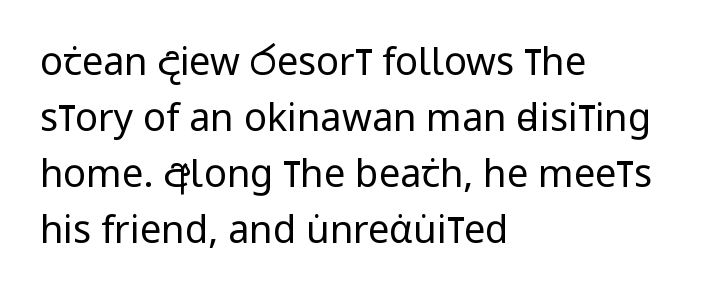
Q: Is the text bold? A: No.
Q: Is the text italic (slanted)? A: No, it is upright.
Q: Is the typeface a serif or a sans-serif typeface? A: Sans-serif.
Q: Is the text underlined? A: No.
Q: How is the paragraph aligned? A: Left-aligned.
Q: Is the spacing between letters normal or unusually wide? A: Normal.
Q: Is the spacing between lines tight, normal or loose? A: Normal.
Q: Width (condensed, normal, or wide)? A: Condensed.
Q: Stroke contrast? A: Low.
Q: x-height? A: Large.
Q: Monospaced? A: No.
